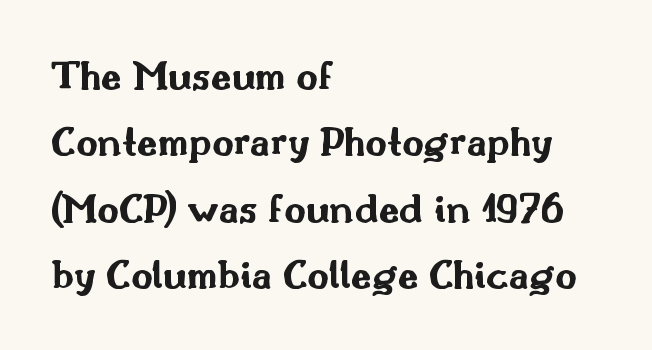
Spacing between characters is what you'd get straight out of the box. The typesetting leans heavy: a genuine bold. The space beneath each line is pristine and unruled. The letters advance in unequal steps, a hallmark of proportional type.
